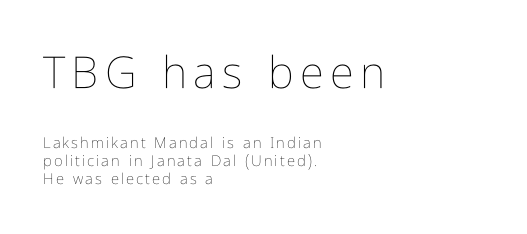
The image shows 44 px thin, condensed type, upright; set left-aligned, line spacing 1.22x, not underlined; the first (top) block is 2.93x larger; low stroke contrast and a medium x-height.
